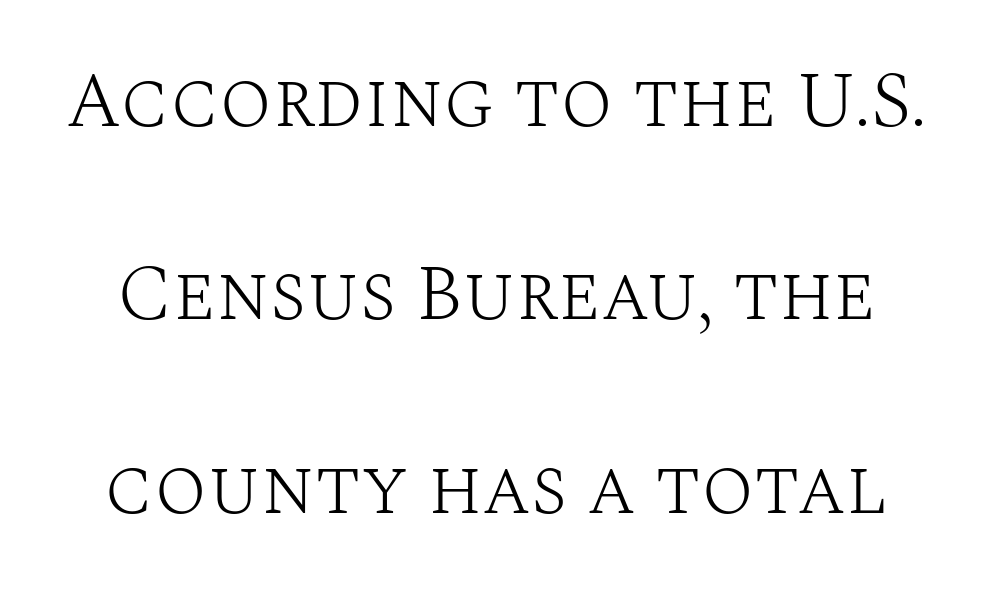
The image shows 78 px light serif type, upright; set loose line spacing (2.48x), normal letter spacing, not underlined; medium stroke contrast and a large x-height.
